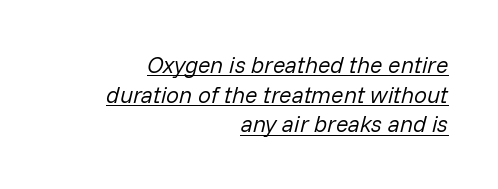
Q: Is the text bold? A: No.
Q: Is the text italic (slanted)? A: Yes, it leans right by about 14 degrees.
Q: Is the text underlined? A: Yes.
Q: How is the paragraph aligned? A: Right-aligned.
Q: Is the spacing between letters normal or unusually wide? A: Normal.
Q: Is the spacing between lines tight, normal or loose? A: Normal.
